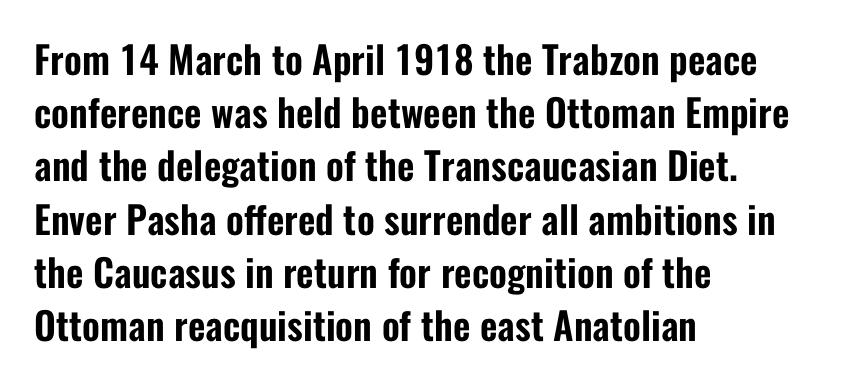
{"serif": "no", "italic": "no", "width": "condensed", "stroke_contrast": "low", "x_height": "medium", "monospaced": "no", "underline": "no", "align": "left", "line_spacing": "normal", "line_spacing_ratio": 1.4, "letter_spacing": "normal", "letter_spacing_em": 0.0, "glyph_px": 38}
